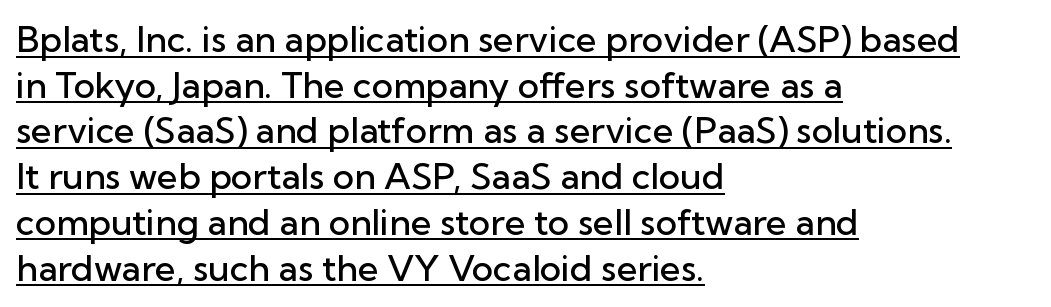
{"serif": "no", "italic": "no", "bold": "semi", "weight": "semibold", "width": "normal", "stroke_contrast": "low", "x_height": "medium", "monospaced": "no", "underline": "yes", "align": "left", "line_spacing": "normal", "line_spacing_ratio": 1.27, "letter_spacing": "normal", "letter_spacing_em": 0.0, "glyph_px": 36}
